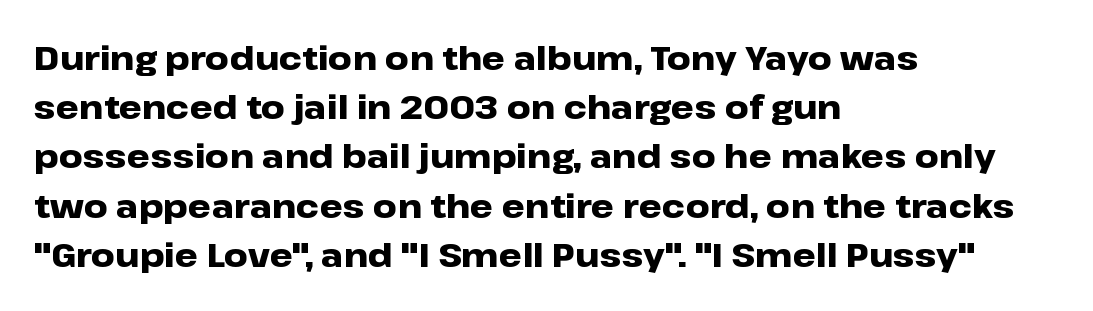
Q: Is the text bold? A: Yes.
Q: Is the text italic (slanted)? A: No, it is upright.
Q: Is the typeface a serif or a sans-serif typeface? A: Sans-serif.
Q: Is the text underlined? A: No.
Q: How is the paragraph aligned? A: Left-aligned.
Q: Is the spacing between letters normal or unusually wide? A: Normal.
Q: Is the spacing between lines tight, normal or loose? A: Normal.
Q: Width (condensed, normal, or wide)? A: Wide.
Q: Stroke contrast? A: Low.
Q: x-height? A: Medium.
Q: Monospaced? A: No.
